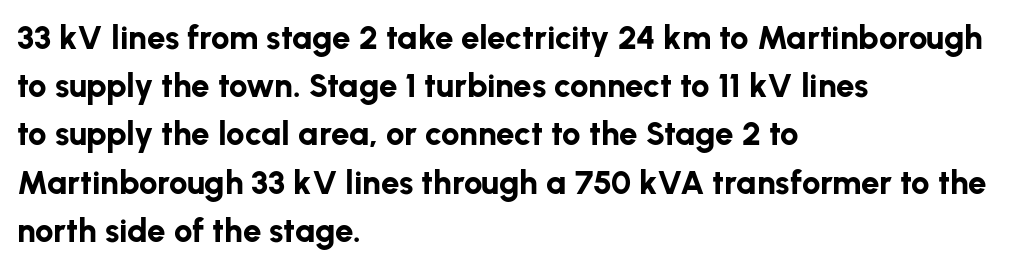
Q: Is the text bold? A: Yes.
Q: Is the text italic (slanted)? A: No, it is upright.
Q: Is the typeface a serif or a sans-serif typeface? A: Sans-serif.
Q: Is the text underlined? A: No.
Q: How is the paragraph aligned? A: Left-aligned.
Q: Is the spacing between letters normal or unusually wide? A: Normal.
Q: Is the spacing between lines tight, normal or loose? A: Normal.
Q: Width (condensed, normal, or wide)? A: Normal.
Q: Stroke contrast? A: Low.
Q: x-height? A: Medium.
Q: Monospaced? A: No.
